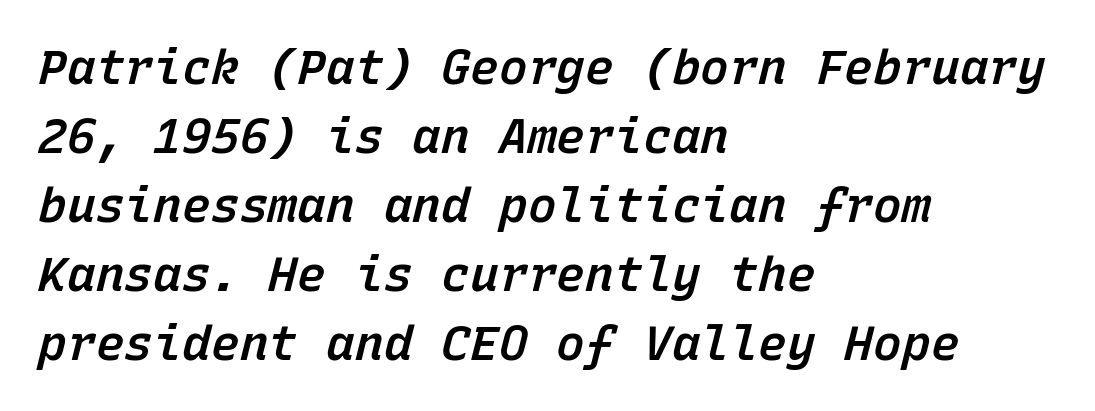
Q: Is the text bold? A: Semi-bold.
Q: Is the text italic (slanted)? A: Yes, it leans right by about 15 degrees.
Q: Is the text underlined? A: No.
Q: How is the paragraph aligned? A: Left-aligned.
Q: Is the spacing between letters normal or unusually wide? A: Normal.
Q: Is the spacing between lines tight, normal or loose? A: Normal.
Q: Width (condensed, normal, or wide)? A: Normal.
Q: Stroke contrast? A: Low.
Q: x-height? A: Medium.
Q: Monospaced? A: Yes.
